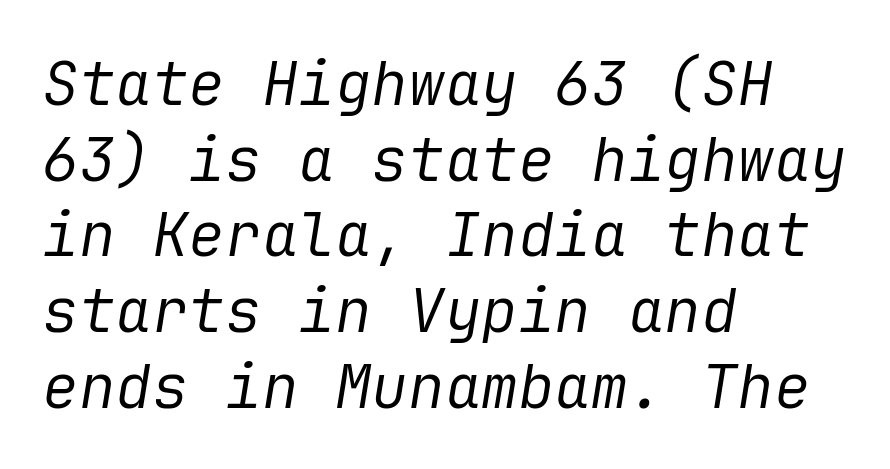
Q: Is the text bold? A: No.
Q: Is the text italic (slanted)? A: Yes, it leans right by about 9 degrees.
Q: Is the text underlined? A: No.
Q: How is the paragraph aligned? A: Left-aligned.
Q: Is the spacing between letters normal or unusually wide? A: Normal.
Q: Width (condensed, normal, or wide)? A: Normal.
Q: Stroke contrast? A: Low.
Q: x-height? A: Medium.
